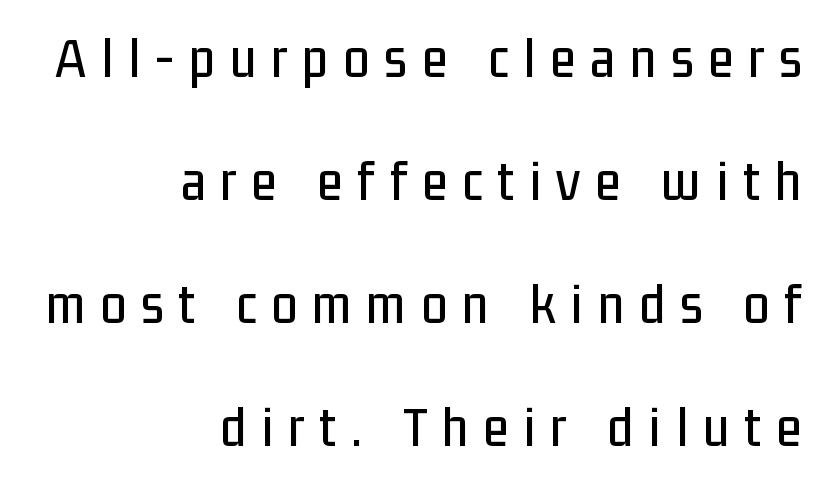
The font's upright variant was chosen for this text. Is there much room between lines? Yes — plenty of vertical air separates them. The glyphs in this specimen are sans serif. The gaps between neighbouring characters are conspicuously large. Underline: absent.
